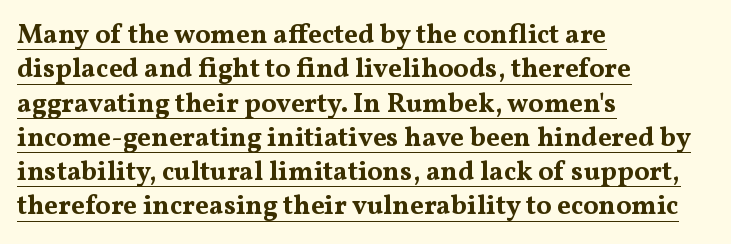
Q: Is the text bold? A: Yes.
Q: Is the text italic (slanted)? A: No, it is upright.
Q: Is the text underlined? A: Yes.
Q: How is the paragraph aligned? A: Left-aligned.
Q: Is the spacing between letters normal or unusually wide? A: Normal.
Q: Is the spacing between lines tight, normal or loose? A: Normal.
